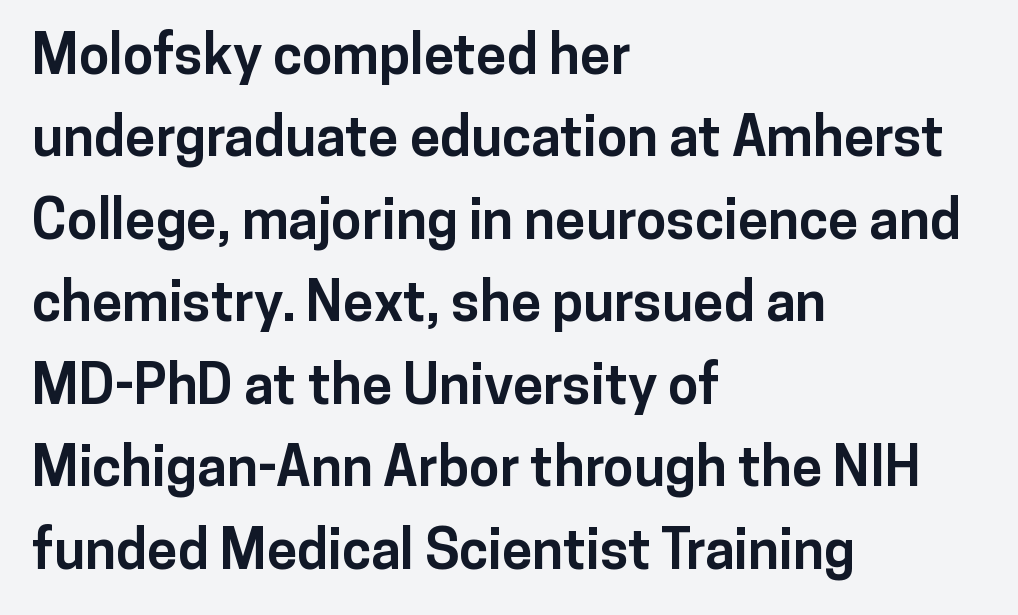
{"serif": "no", "italic": "no", "bold": "yes", "weight": "bold", "width": "normal", "stroke_contrast": "low", "x_height": "medium", "monospaced": "no", "underline": "no", "align": "left", "line_spacing": "normal", "line_spacing_ratio": 1.5, "letter_spacing": "normal", "letter_spacing_em": 0.0, "glyph_px": 55}
